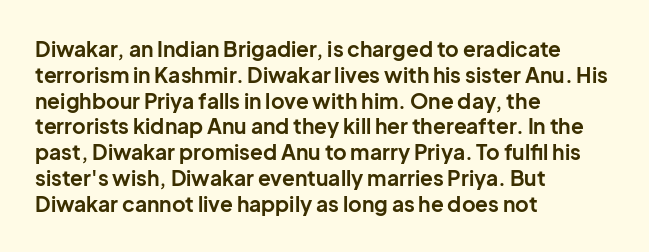
The letters stand upright; this is a roman face. Every row of glyphs begins at an identical x-position on the left. Between one letter and the next there's only the usual sliver of space. Caption: bold face, heavy strokes.
